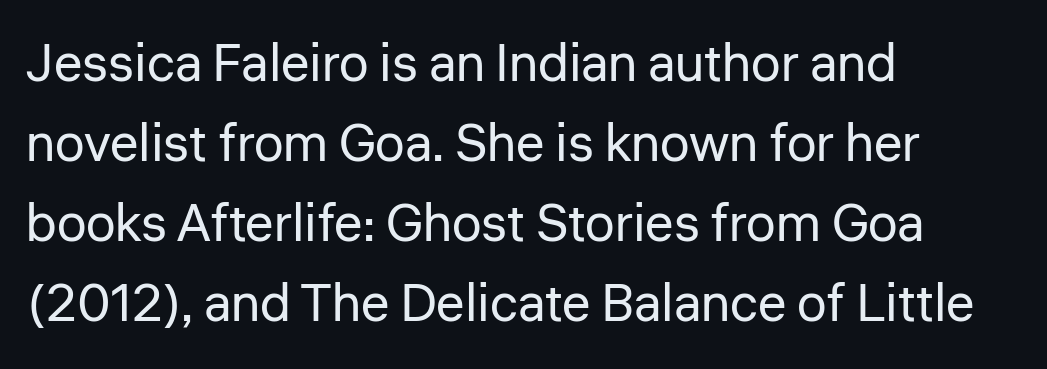
The image shows 53 px regular-weight sans-serif type, upright; set left-aligned, normal line spacing (1.51x), normal letter spacing, not underlined; low stroke contrast and a medium x-height.
